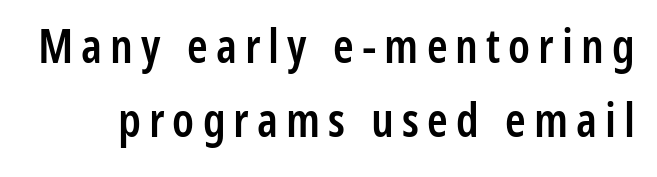
In terms of posture, this sample is upright. Heft: intermediate — a semibold. The rendering uses natural spacing where letterforms have individual widths. I'd call this a sans setting — the letters go barefoot. How would I describe the line gaps? Plain and ordinary.
